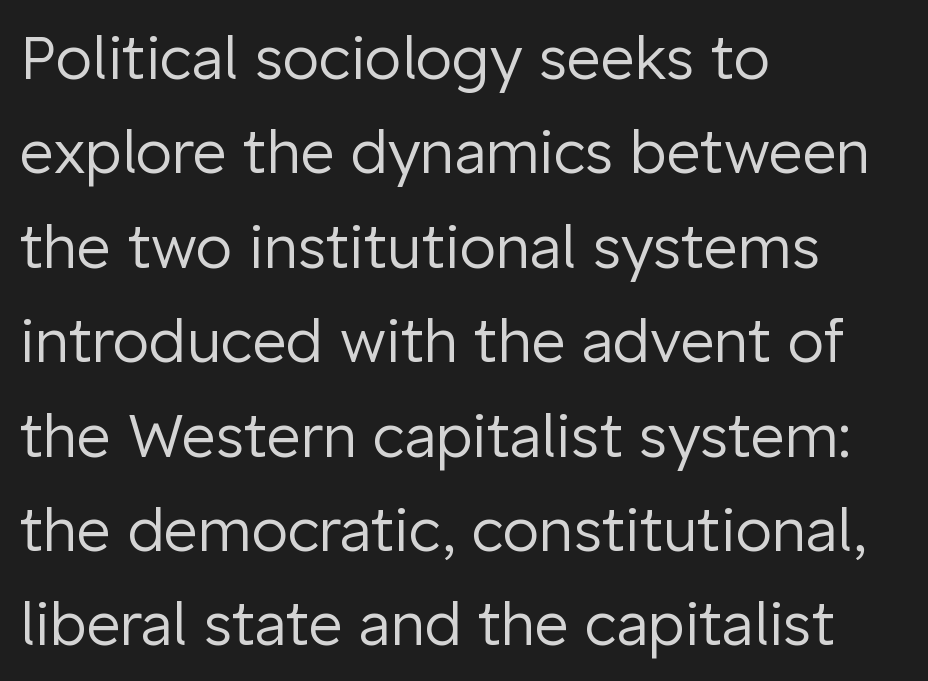
{"serif": "no", "italic": "no", "bold": "no", "weight": "regular", "width": "normal", "stroke_contrast": "low", "x_height": "medium", "monospaced": "no", "underline": "no", "align": "left", "line_spacing": "normal", "line_spacing_ratio": 1.6, "letter_spacing": "normal", "letter_spacing_em": 0.0, "glyph_px": 59}
